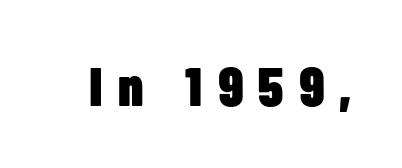
Q: Is the text bold? A: Yes.
Q: Is the text italic (slanted)? A: No, it is upright.
Q: Is the typeface a serif or a sans-serif typeface? A: Sans-serif.
Q: Is the text underlined? A: No.
Q: Is the spacing between letters normal or unusually wide? A: Unusually wide.
Q: Width (condensed, normal, or wide)? A: Condensed.
Q: Stroke contrast? A: Low.
Q: x-height? A: Medium.
Q: Monospaced? A: No.
